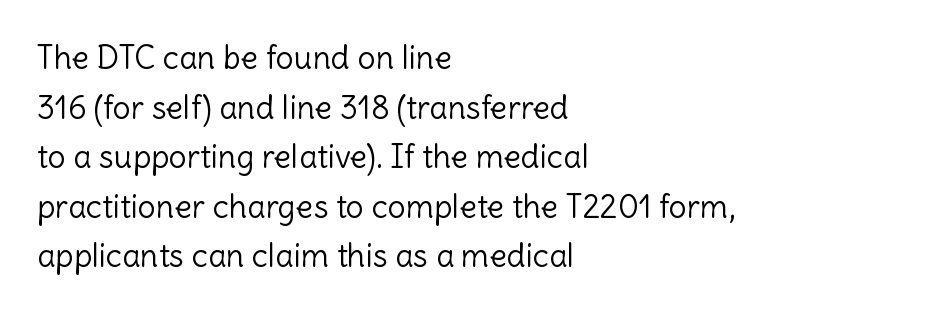
{"serif": "no", "italic": "no", "bold": "no", "weight": "light", "width": "normal", "x_height": "medium", "monospaced": "no", "underline": "no", "align": "left", "line_spacing": "normal", "line_spacing_ratio": 1.55, "letter_spacing": "normal", "letter_spacing_em": 0.0, "glyph_px": 32}
